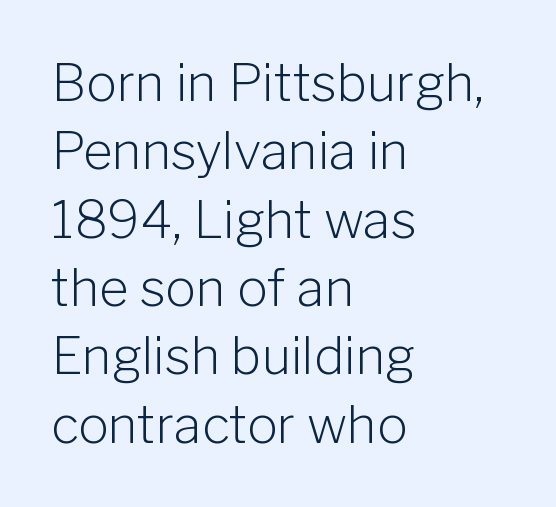
{"serif": "no", "italic": "no", "bold": "no", "weight": "light", "width": "normal", "stroke_contrast": "low", "x_height": "medium", "monospaced": "no", "underline": "no", "align": "left", "line_spacing": "normal", "line_spacing_ratio": 1.34, "letter_spacing": "normal", "letter_spacing_em": 0.0, "glyph_px": 51}
